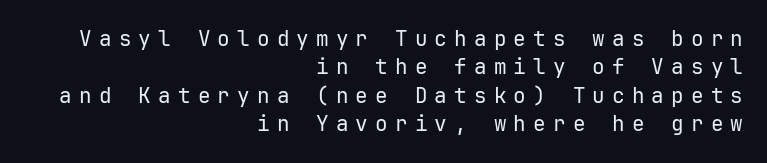
Q: Is the text bold? A: No.
Q: Is the text italic (slanted)? A: No, it is upright.
Q: Is the text underlined? A: No.
Q: How is the paragraph aligned? A: Right-aligned.
Q: Is the spacing between letters normal or unusually wide? A: Unusually wide.
Q: Is the spacing between lines tight, normal or loose? A: Normal.
